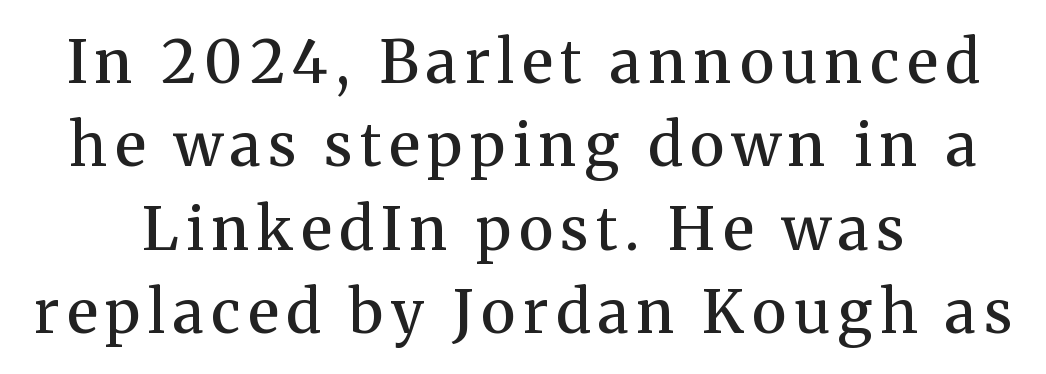
Vertical spacing — default. No italicization has been applied; the sample stays upright. I'd call this a serif setting — the letters wear small feet. Each letter keeps its own natural width here, so spacing adapts to shape. Is the type bold? Partly — it's a semibold, heavier than regular but not fully bold. Honestly, there is no underline to notice here at all.
